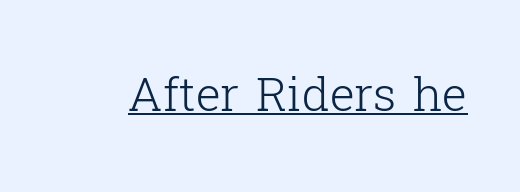
{"serif": "yes", "italic": "no", "bold": "no", "weight": "light", "width": "normal", "stroke_contrast": "low", "x_height": "medium", "monospaced": "no", "underline": "yes", "letter_spacing": "normal", "letter_spacing_em": 0.0, "glyph_px": 47}
